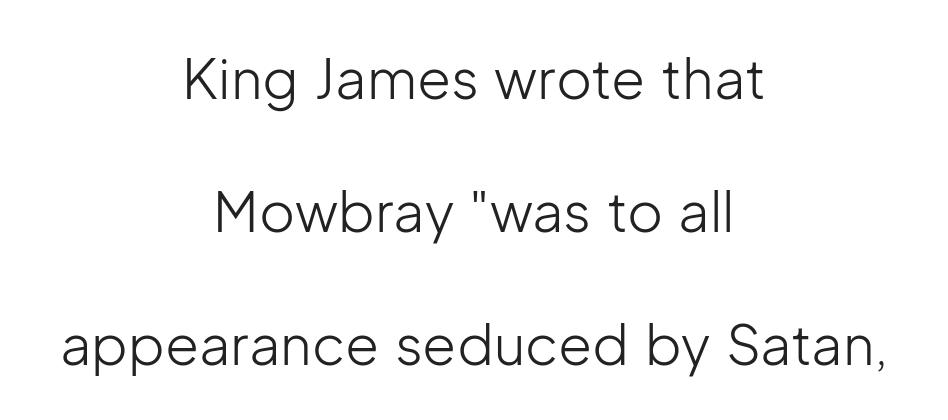
Q: Is the text bold? A: No.
Q: Is the text italic (slanted)? A: No, it is upright.
Q: Is the typeface a serif or a sans-serif typeface? A: Sans-serif.
Q: Is the text underlined? A: No.
Q: How is the paragraph aligned? A: Centered.
Q: Is the spacing between letters normal or unusually wide? A: Normal.
Q: Is the spacing between lines tight, normal or loose? A: Loose.
Q: Width (condensed, normal, or wide)? A: Normal.
Q: Stroke contrast? A: Low.
Q: x-height? A: Medium.
Q: Monospaced? A: No.
